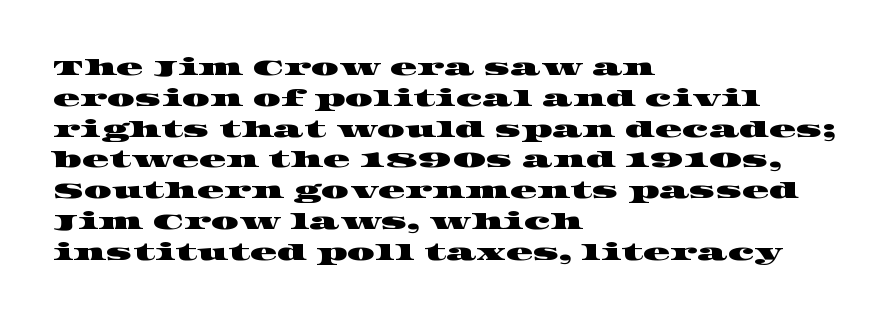
Letters rest on an invisible, unmarked baseline. How would I describe the line gaps? Plain and ordinary. Each word holds together tightly as a unit, with standard inter-letter gaps. These lines stack with their left ends in a neat column.
